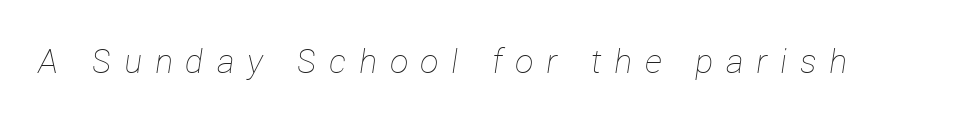
Beneath every word, the page is bare. Does the lettering tilt? It does — this is italic. The letters are spread apart with noticeably loose tracking. The face used here is proportionally spaced, like ordinary book or web type. Weight: in the light-to-regular range.
